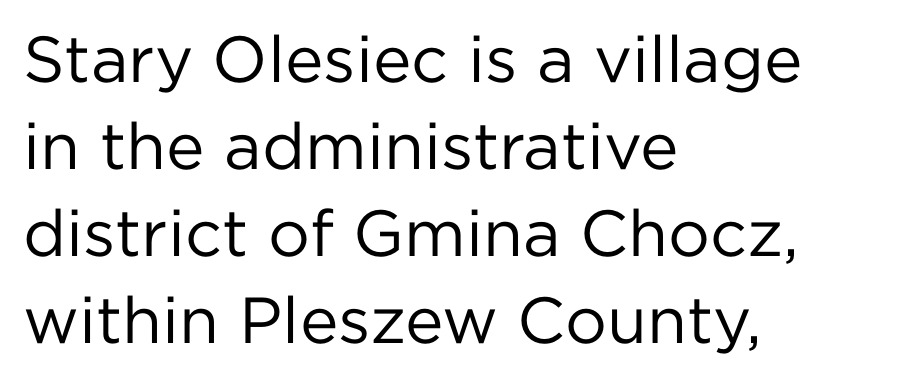
The compositor pushed each line to the left boundary. No extra ink here — the face is not bold. Caption: standard tracking, unaltered. The gap between lines stays unmarked. Look at the bottom of the vertical strokes: they stop flat, with no serifs.
